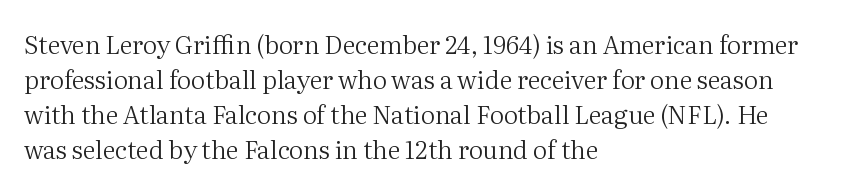
Nobody drew a line under any word here. The passage is arranged the way most books set body copy — flush left. Is the stroke heavy? The answer is a plain regular-or-lighter. Nobody touched the tracking dial on this one. A roman cut, with each character standing at attention. The space between consecutive lines is moderate.
